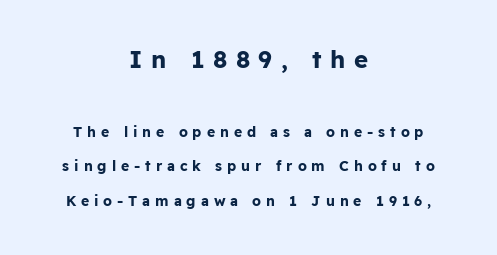
These lines stand farther apart than default settings would place them. Words float on clear page, feet unadorned. Note: larger setting up top, smaller setting below. These lines were composed using upright roman letters. The compositor balanced each line on the midline.
